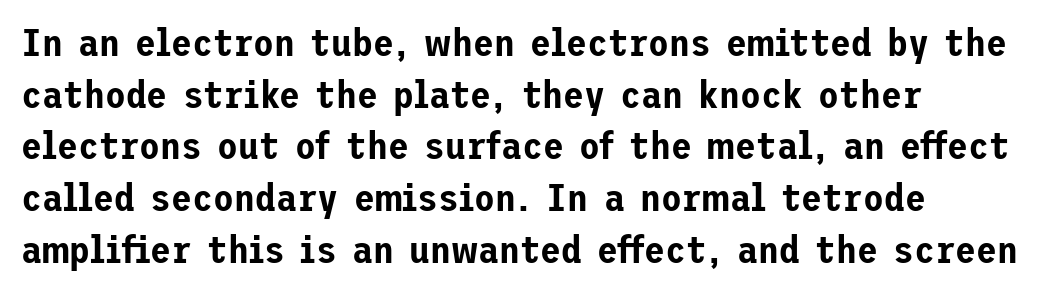
{"serif": "no", "italic": "no", "width": "normal", "stroke_contrast": "low", "x_height": "medium", "underline": "no", "line_spacing": "normal", "line_spacing_ratio": 1.36, "letter_spacing": "normal", "letter_spacing_em": 0.0, "glyph_px": 38}
